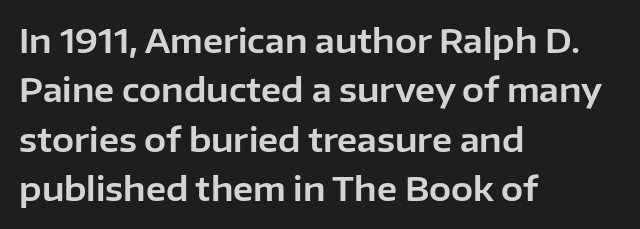
The designer left line spacing at the default. Casual observation: everything's shoved over to the left. These lines were composed using upright roman letters. Varying glyph widths throughout — classic text-font behaviour. This rendering features lettering with no underline. Each letter's strokes conclude bluntly, with no projecting serifs.
